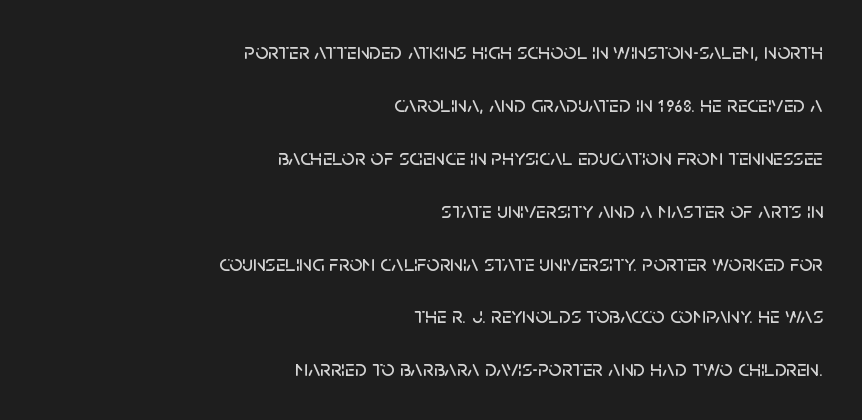
Q: Is the text italic (slanted)? A: No, it is upright.
Q: Is the text underlined? A: No.
Q: How is the paragraph aligned? A: Right-aligned.
Q: Is the spacing between letters normal or unusually wide? A: Normal.
Q: Is the spacing between lines tight, normal or loose? A: Loose.
